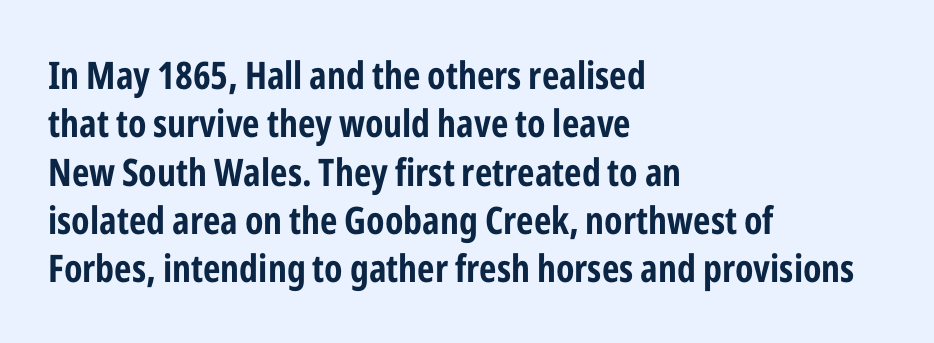
Q: Is the text bold? A: Yes.
Q: Is the text italic (slanted)? A: No, it is upright.
Q: Is the typeface a serif or a sans-serif typeface? A: Sans-serif.
Q: Is the text underlined? A: No.
Q: How is the paragraph aligned? A: Left-aligned.
Q: Is the spacing between letters normal or unusually wide? A: Normal.
Q: Is the spacing between lines tight, normal or loose? A: Normal.
Q: Width (condensed, normal, or wide)? A: Condensed.
Q: Stroke contrast? A: Low.
Q: x-height? A: Medium.
Q: Monospaced? A: No.
